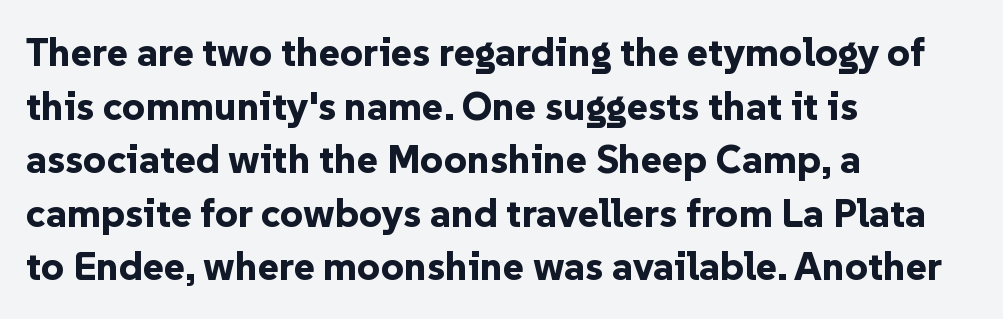
{"serif": "no", "italic": "no", "bold": "yes", "weight": "bold", "width": "normal", "stroke_contrast": "low", "x_height": "medium", "monospaced": "no", "underline": "no", "align": "left", "line_spacing": "normal", "line_spacing_ratio": 1.34, "letter_spacing": "normal", "letter_spacing_em": 0.0, "glyph_px": 40}
